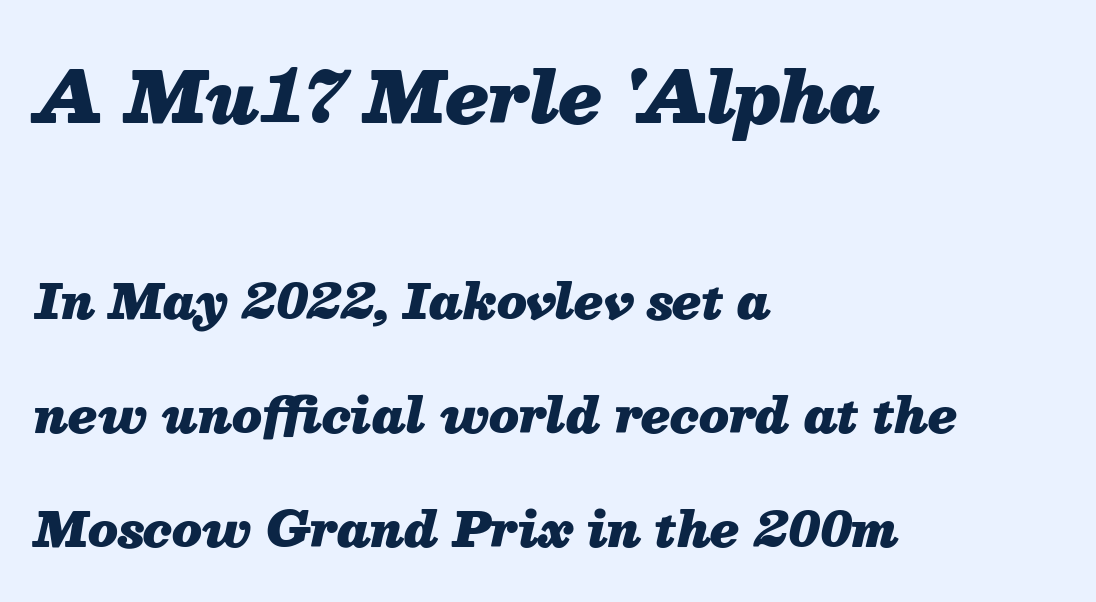
Q: Is the text bold? A: Yes.
Q: Is the text italic (slanted)? A: Yes, it leans right by about 13 degrees.
Q: Is the text underlined? A: No.
Q: How is the paragraph aligned? A: Left-aligned.
Q: Is the spacing between letters normal or unusually wide? A: Normal.
Q: Is the spacing between lines tight, normal or loose? A: Loose.
Q: Which block of text is set in a larger size, the first (top) or the second (bottom)? A: The first (top) one.
Q: Width (condensed, normal, or wide)? A: Normal.
Q: Stroke contrast? A: Medium.
Q: x-height? A: Medium.
Q: Monospaced? A: No.
